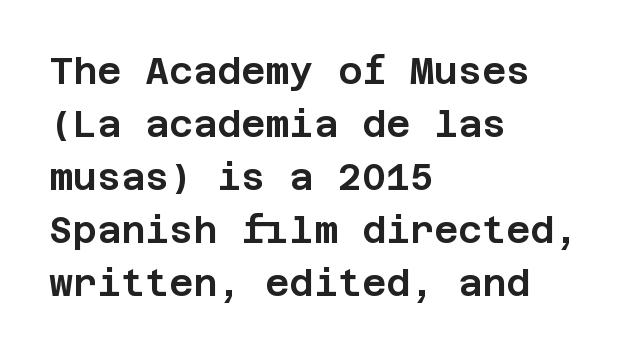
The rendering anchors every line to the left-hand side. The designer left line spacing at the default. The specimen reads as upright at a glance. No word sits above an underline.
